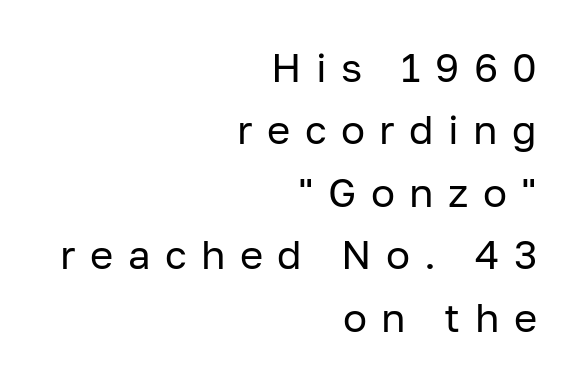
Q: Is the text bold? A: No.
Q: Is the text italic (slanted)? A: No, it is upright.
Q: Is the typeface a serif or a sans-serif typeface? A: Sans-serif.
Q: Is the text underlined? A: No.
Q: How is the paragraph aligned? A: Right-aligned.
Q: Is the spacing between letters normal or unusually wide? A: Unusually wide.
Q: Is the spacing between lines tight, normal or loose? A: Normal.
Q: Width (condensed, normal, or wide)? A: Normal.
Q: Stroke contrast? A: Low.
Q: x-height? A: Medium.
Q: Monospaced? A: No.
